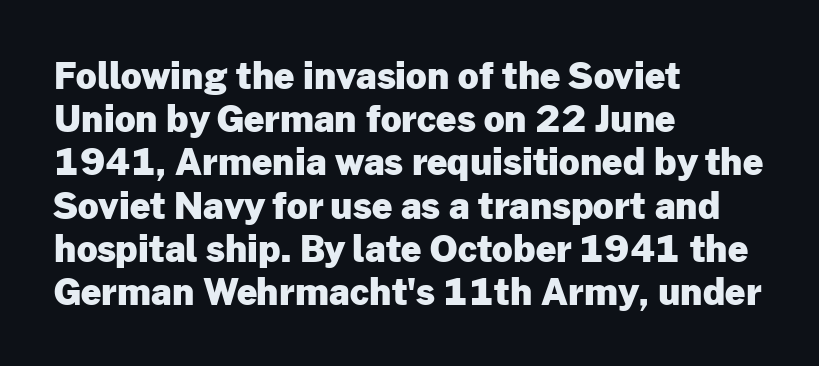
Q: Is the text bold? A: Yes.
Q: Is the text italic (slanted)? A: No, it is upright.
Q: Is the typeface a serif or a sans-serif typeface? A: Sans-serif.
Q: Is the text underlined? A: No.
Q: How is the paragraph aligned? A: Left-aligned.
Q: Is the spacing between letters normal or unusually wide? A: Normal.
Q: Width (condensed, normal, or wide)? A: Normal.
Q: Stroke contrast? A: Low.
Q: x-height? A: Medium.
Q: Monospaced? A: No.
